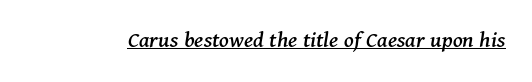
{"italic": "yes", "lean": "right", "slant_degrees": 11, "underline": "yes", "letter_spacing": "normal", "letter_spacing_em": 0.0, "glyph_px": 24}
